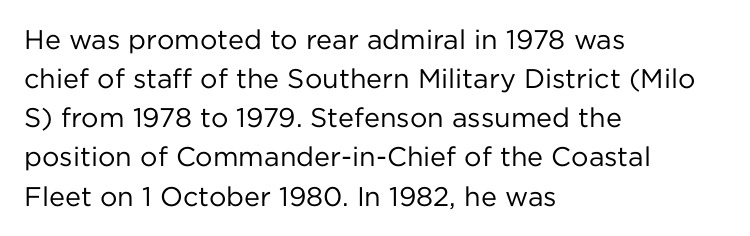
Q: Is the text bold? A: No.
Q: Is the text italic (slanted)? A: No, it is upright.
Q: Is the text underlined? A: No.
Q: How is the paragraph aligned? A: Left-aligned.
Q: Is the spacing between letters normal or unusually wide? A: Normal.
Q: Is the spacing between lines tight, normal or loose? A: Normal.
